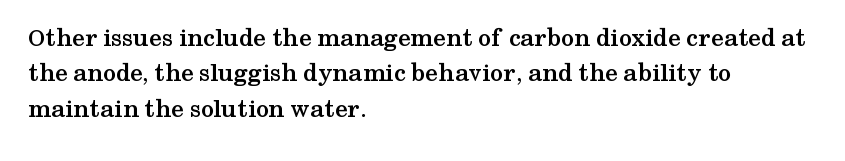
Normally led — the rows are evenly, conventionally spaced. A roman cut, with each character standing at attention. The gaps between neighbouring characters are ordinary and unremarkable. The words here are not underlined. Left-aligned paragraph, ragged on the right. The typesetting leans heavy: a genuine bold.
